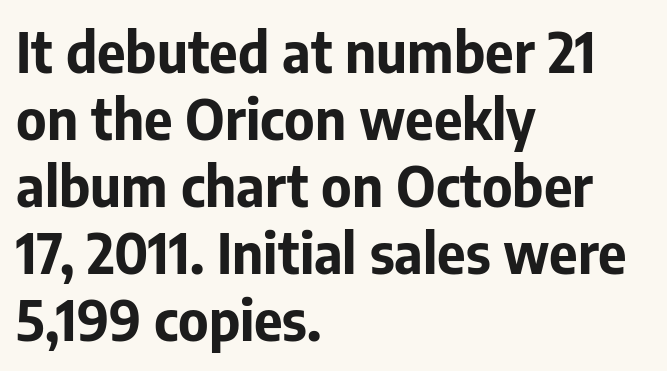
The letters stand upright; this is a roman face. Stroke thickness is high; the sample reads as a true bold. Beneath every word, the page is bare. The type is set solid horizontally, with unmodified tracking. Do the characters align in a grid? No, the font is proportional. Does the type have serifs? No, each stem ends abruptly.
